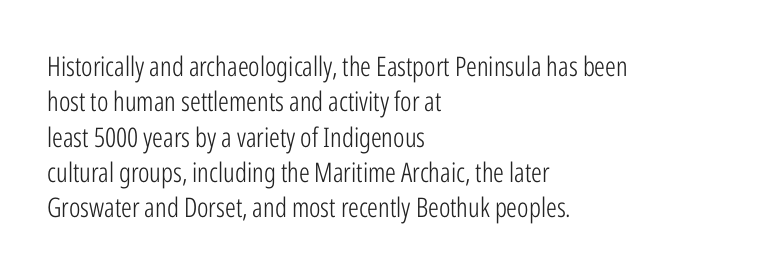
The image shows 27 px text type, upright; set left-aligned, normal line spacing (1.31x), normal letter spacing, not underlined.
